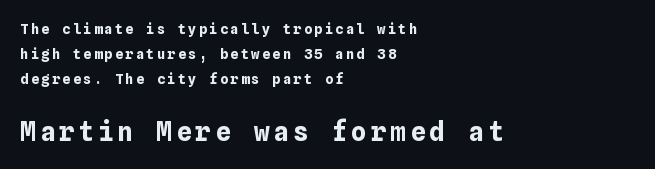
Q: Is the text bold? A: Yes.
Q: Is the text italic (slanted)? A: No, it is upright.
Q: Is the text underlined? A: No.
Q: How is the paragraph aligned? A: Left-aligned.
Q: Which block of text is set in a larger size, the first (top) or the second (bottom)? A: The second (bottom) one.
